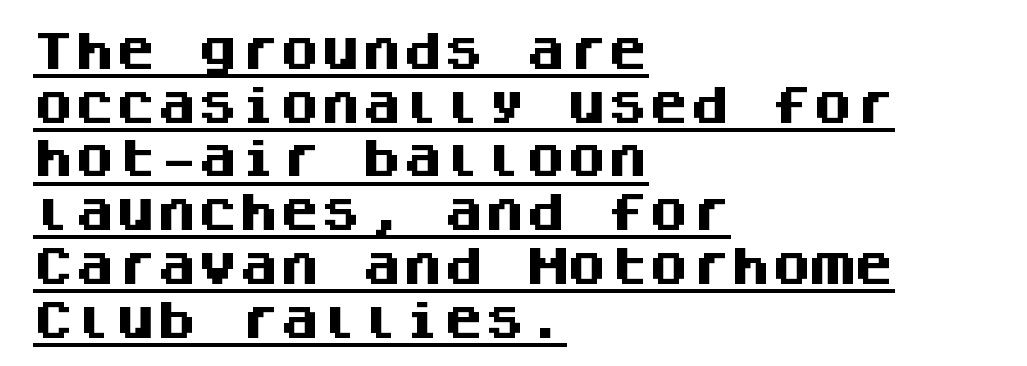
The image shows 41 px heavy sans-serif type, upright, monospaced; set left-aligned, normal line spacing (1.31x), normal letter spacing, underlined; medium stroke contrast and a large x-height.
